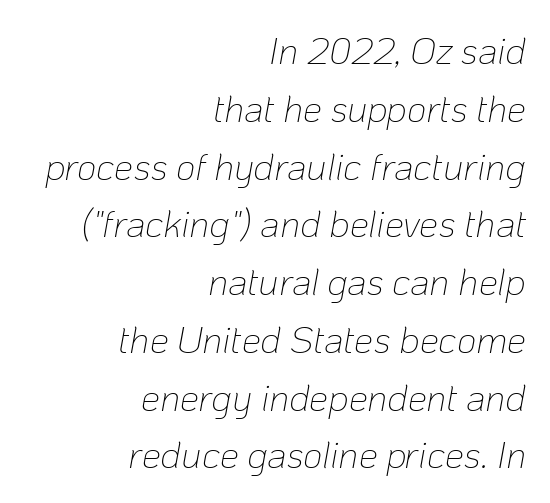
The passage shown has conventional tracking throughout. Slant detected: the letters are inclined. A typesetter would call this proportional, since set widths differ per character. Unbolded letterforms with no extra heft. Line ends are locked; line starts wander. Beneath every word, the page is bare.
